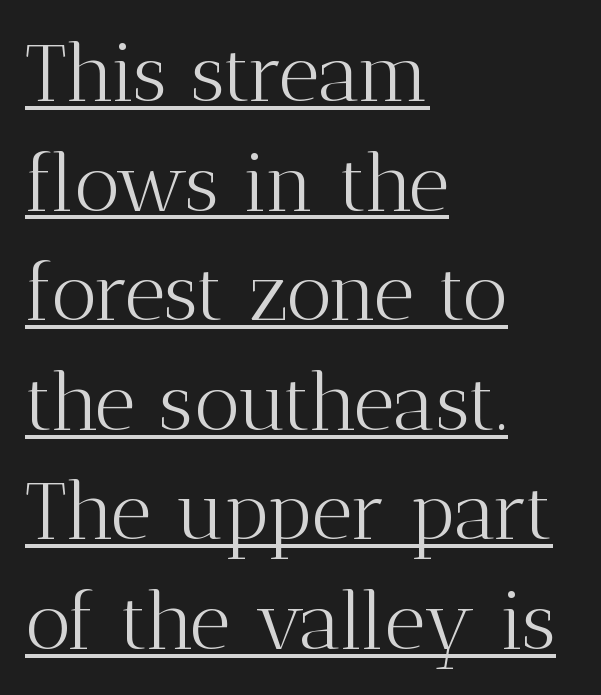
This rendering leaves character spacing at its baseline value. Stroke thickness stays within the range of a standard reading face or lighter. Small tapered or slab feet sit at the stroke ends, so this counts as serif. Notice how the stems are strictly vertical — no italics here. The rag falls on the right side of this text block.
